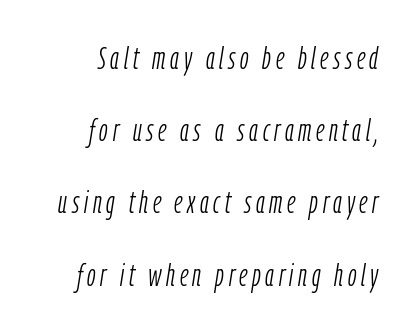
The image shows 31 px light, condensed type, italic (leaning right); set right-aligned, loose line spacing (2.33x), not underlined; low stroke contrast and a medium x-height.
